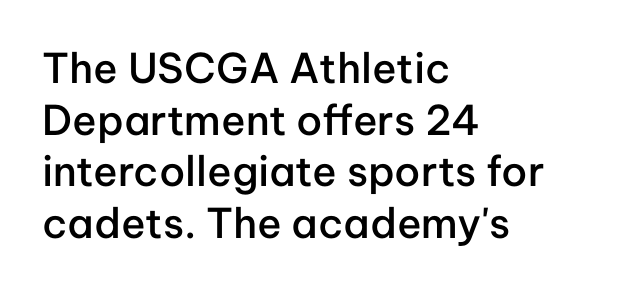
The characters look somewhat weighty, a semibold short of true bold. Layout note: lines flush left. Is there much room between lines? A standard amount, neither cramped nor airy. Do the letters lean? They stand straight. The face used here is rendered with its standard letterfit. A typesetter would call this proportional, since set widths differ per character.
